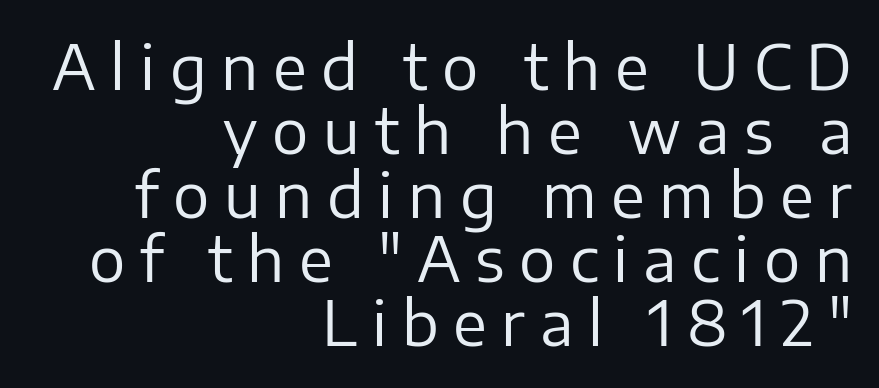
To sum up the face: it is a sans, with no serifs. Decoration check: the copy has no underline. Is this a fixed-width face? No — the glyphs have proportional, varying widths. Think standard paragraph weight, or any step lighter than that. This rendering widens character spacing well past its baseline value.
